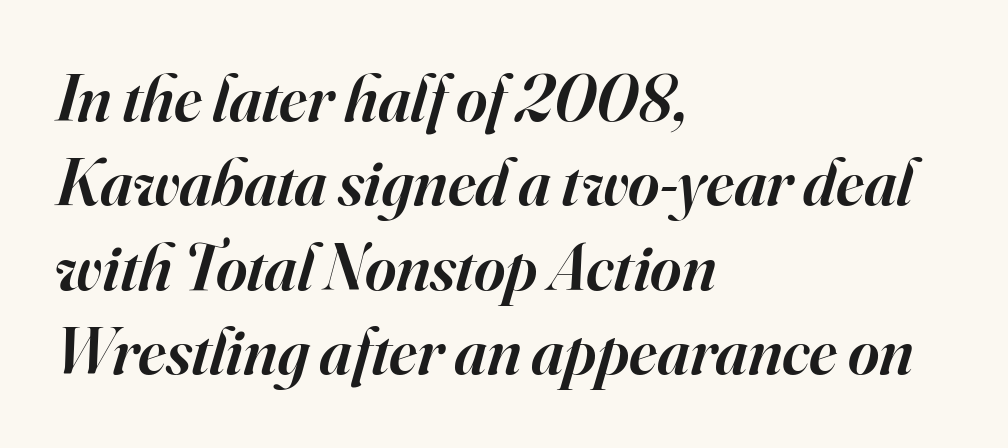
{"serif": "yes", "italic": "yes", "lean": "right", "slant_degrees": 16, "bold": "semi", "weight": "semibold", "width": "normal", "stroke_contrast": "high", "x_height": "small", "monospaced": "no", "underline": "no", "align": "left", "line_spacing": "normal", "line_spacing_ratio": 1.26, "letter_spacing": "normal", "letter_spacing_em": 0.0, "glyph_px": 67}
